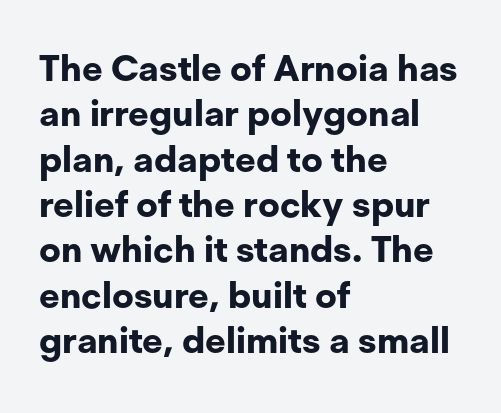
Think of a printed novel: that variable character pitch is what you see here. This rendering features lettering with no underline. Honestly, the row spacing looks completely unremarkable. Plenty of ink on the page — the face is bold.
